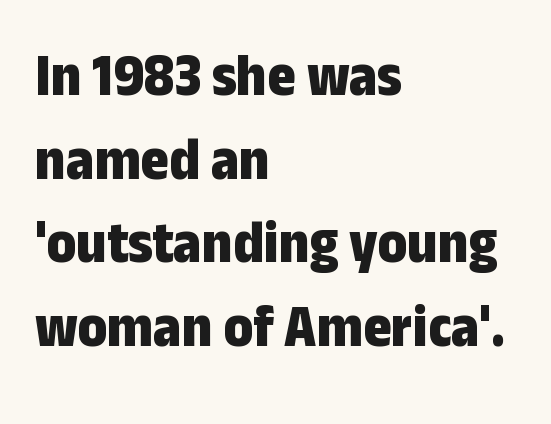
The image shows 61 px bold, condensed sans-serif type, upright; set left-aligned, normal line spacing (1.37x), normal letter spacing, not underlined; low stroke contrast and a medium x-height.
